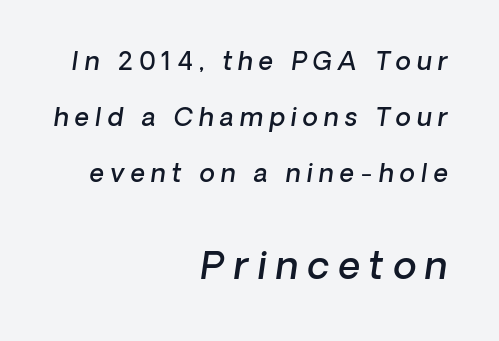
The space directly below the letters is spotless. To sum up the face: it is a sans, with no serifs. Between one letter and the next there's a generous, obvious gap. Note the varied advance widths — an 'i' is clearly narrower than an 'm'.
